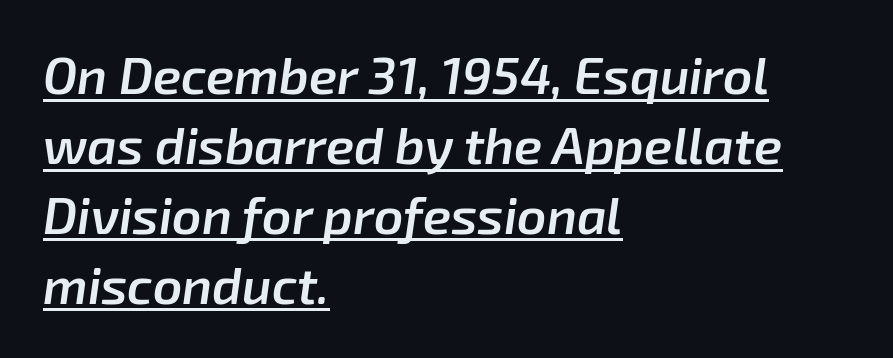
{"italic": "yes", "lean": "right", "slant_degrees": 8, "bold": "semi", "weight": "semibold", "width": "normal", "stroke_contrast": "low", "x_height": "medium", "monospaced": "no", "underline": "yes", "align": "left", "line_spacing": "normal", "line_spacing_ratio": 1.37, "letter_spacing": "normal", "letter_spacing_em": 0.0, "glyph_px": 51}
